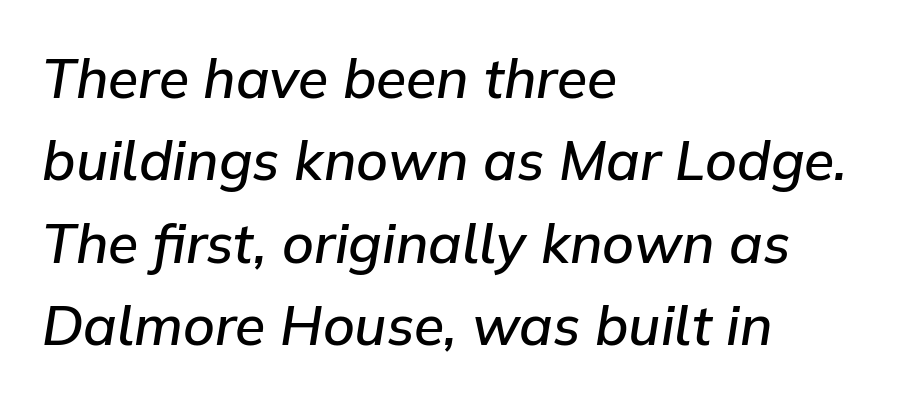
Q: Is the text bold? A: Semi-bold.
Q: Is the text italic (slanted)? A: Yes, it leans right by about 9 degrees.
Q: Is the text underlined? A: No.
Q: How is the paragraph aligned? A: Left-aligned.
Q: Is the spacing between letters normal or unusually wide? A: Normal.
Q: Is the spacing between lines tight, normal or loose? A: Normal.
Q: Width (condensed, normal, or wide)? A: Normal.
Q: Stroke contrast? A: Low.
Q: x-height? A: Medium.
Q: Monospaced? A: No.
